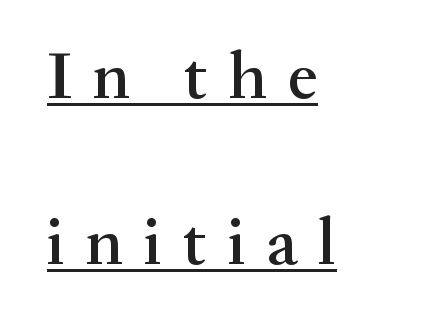
The image shows 67 px semibold serif type, upright; set left-aligned, loose line spacing (2.48x), unusually wide letter spacing (+0.31 em), underlined; medium stroke contrast and a small x-height.
